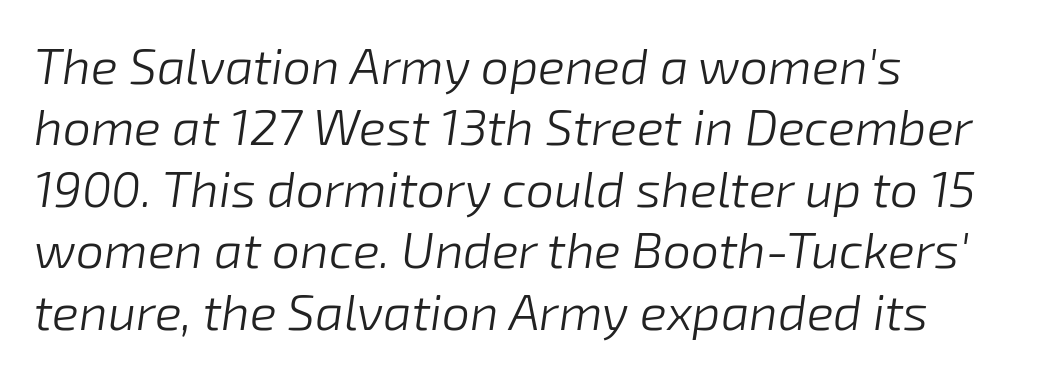
{"italic": "yes", "lean": "right", "slant_degrees": 8, "bold": "no", "weight": "light", "width": "normal", "stroke_contrast": "low", "x_height": "medium", "monospaced": "no", "underline": "no", "align": "left", "line_spacing_ratio": 1.23, "letter_spacing": "normal", "letter_spacing_em": 0.0, "glyph_px": 50}
